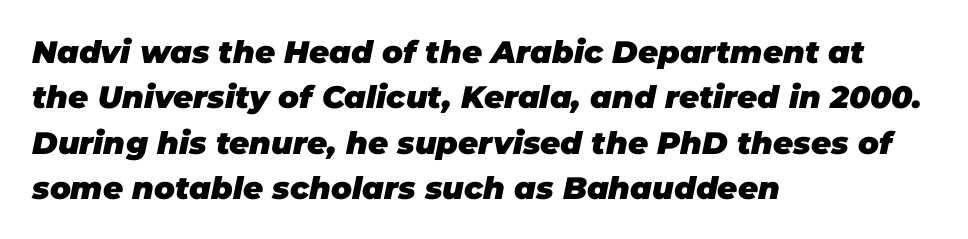
You could call the tracking neutral — neither tight nor loose. Glance below the letters and you will spot only blank space. Each letter keeps its own natural width here, so spacing adapts to shape. Reading down the column, the eye jumps a familiar distance to each next line.
